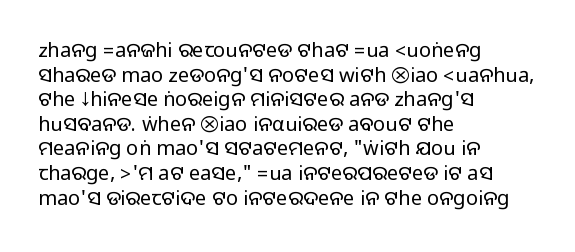
Here the glyphs are tracked normally, forming tight word shapes. The baseline area is clear. Ascenders rise straight up at ninety degrees. These lines stack with their left ends in a neat column.
